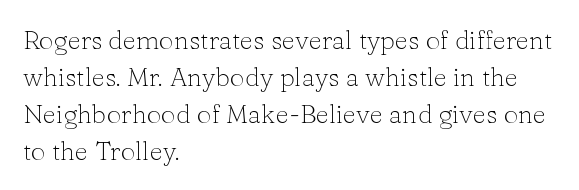
Q: Is the text bold? A: No.
Q: Is the text italic (slanted)? A: No, it is upright.
Q: Is the text underlined? A: No.
Q: How is the paragraph aligned? A: Left-aligned.
Q: Is the spacing between letters normal or unusually wide? A: Normal.
Q: Is the spacing between lines tight, normal or loose? A: Normal.
